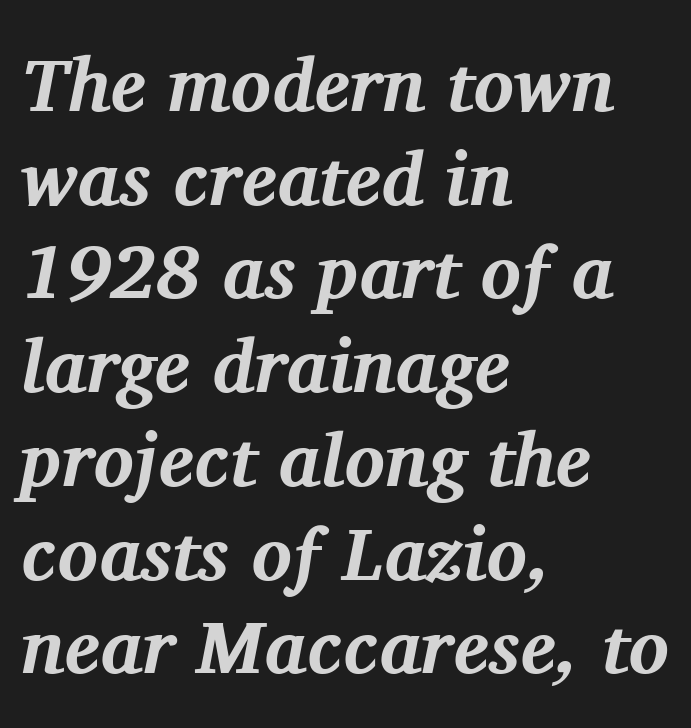
Q: Is the text bold? A: Yes.
Q: Is the text italic (slanted)? A: Yes, it leans right by about 11 degrees.
Q: Is the typeface a serif or a sans-serif typeface? A: Serif.
Q: Is the text underlined? A: No.
Q: How is the paragraph aligned? A: Left-aligned.
Q: Is the spacing between letters normal or unusually wide? A: Normal.
Q: Is the spacing between lines tight, normal or loose? A: Normal.
Q: Width (condensed, normal, or wide)? A: Normal.
Q: Stroke contrast? A: Medium.
Q: x-height? A: Medium.
Q: Monospaced? A: No.
